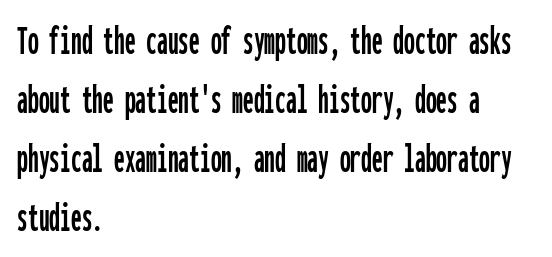
The image shows 43 px condensed sans-serif type, upright, monospaced; set left-aligned, normal line spacing (1.37x), normal letter spacing, not underlined; low stroke contrast and a medium x-height.
